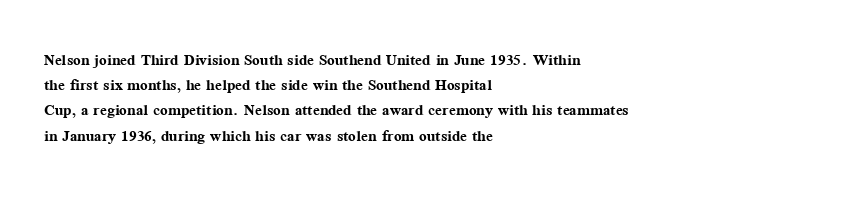
{"italic": "no", "bold": "yes", "underline": "no", "align": "left", "line_spacing": "normal", "line_spacing_ratio": 1.26, "letter_spacing": "normal", "letter_spacing_em": 0.0, "glyph_px": 20}
